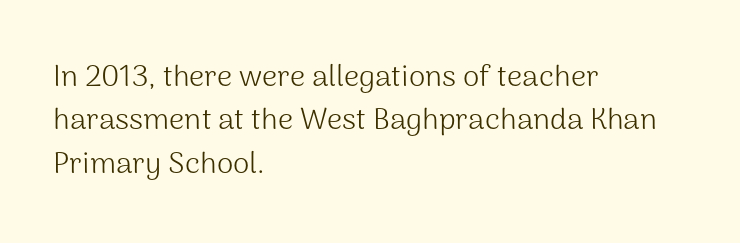
The image shows 30 px light sans-serif type, upright; set left-aligned, normal line spacing (1.45x), normal letter spacing, not underlined; medium stroke contrast and a medium x-height.
